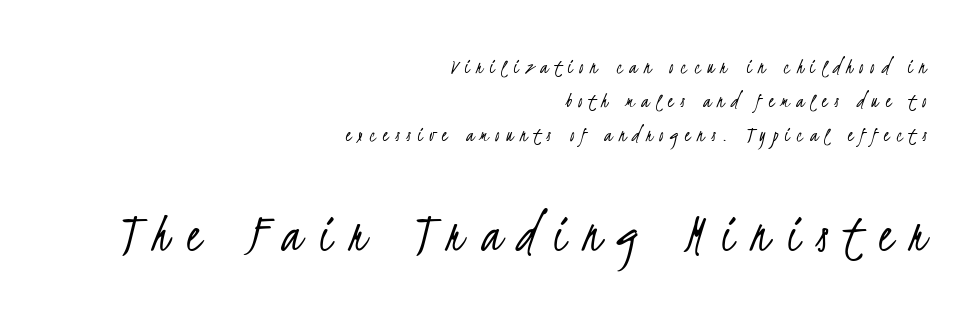
Notice how the passage keeps a crisp vertical edge on the right only. The face used here is a sans, in the tradition of grotesques and geometrics. The glyphs are unaccompanied by any horizontal stroke below them. How are the letters spaced? Widely, with obvious added tracking.
